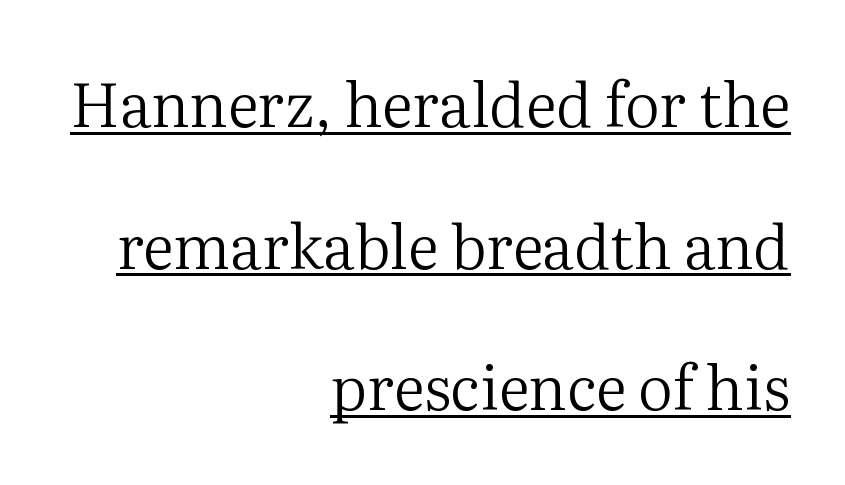
Q: Is the text bold? A: No.
Q: Is the text italic (slanted)? A: No, it is upright.
Q: Is the typeface a serif or a sans-serif typeface? A: Serif.
Q: Is the text underlined? A: Yes.
Q: How is the paragraph aligned? A: Right-aligned.
Q: Is the spacing between letters normal or unusually wide? A: Normal.
Q: Is the spacing between lines tight, normal or loose? A: Loose.
Q: Width (condensed, normal, or wide)? A: Normal.
Q: Stroke contrast? A: Medium.
Q: x-height? A: Medium.
Q: Monospaced? A: No.
